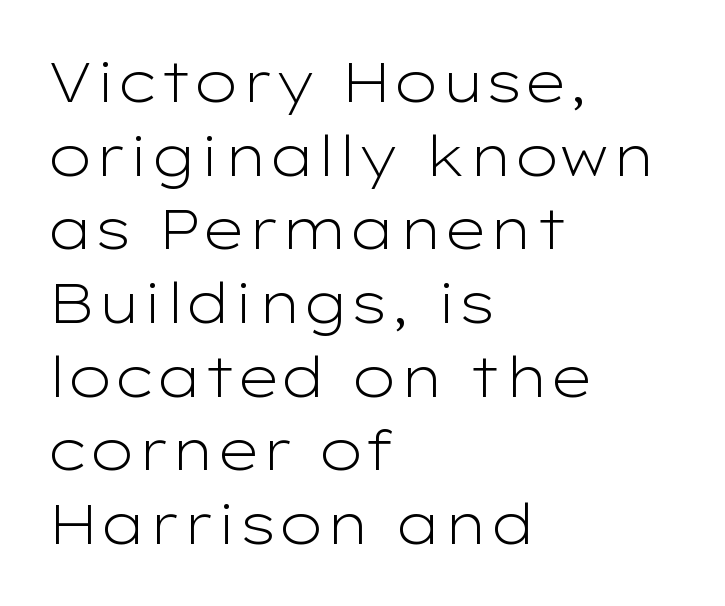
{"serif": "no", "italic": "no", "bold": "no", "weight": "light", "width": "wide", "stroke_contrast": "low", "x_height": "medium", "monospaced": "no", "underline": "no", "align": "left", "line_spacing": "normal", "line_spacing_ratio": 1.34, "letter_spacing": "normal", "letter_spacing_em": 0.0, "glyph_px": 55}
